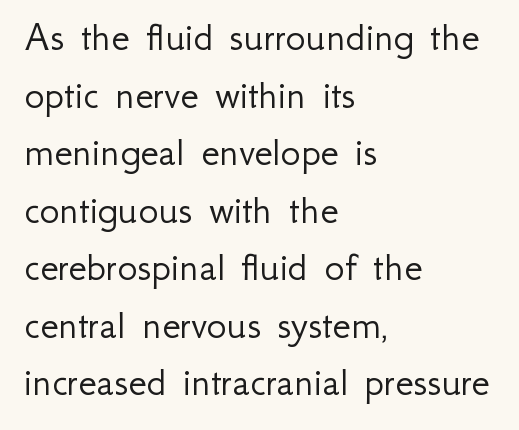
Q: Is the text bold? A: No.
Q: Is the text italic (slanted)? A: No, it is upright.
Q: Is the typeface a serif or a sans-serif typeface? A: Sans-serif.
Q: Is the text underlined? A: No.
Q: How is the paragraph aligned? A: Left-aligned.
Q: Is the spacing between letters normal or unusually wide? A: Normal.
Q: Is the spacing between lines tight, normal or loose? A: Normal.
Q: Width (condensed, normal, or wide)? A: Normal.
Q: Stroke contrast? A: Low.
Q: x-height? A: Small.
Q: Monospaced? A: No.
